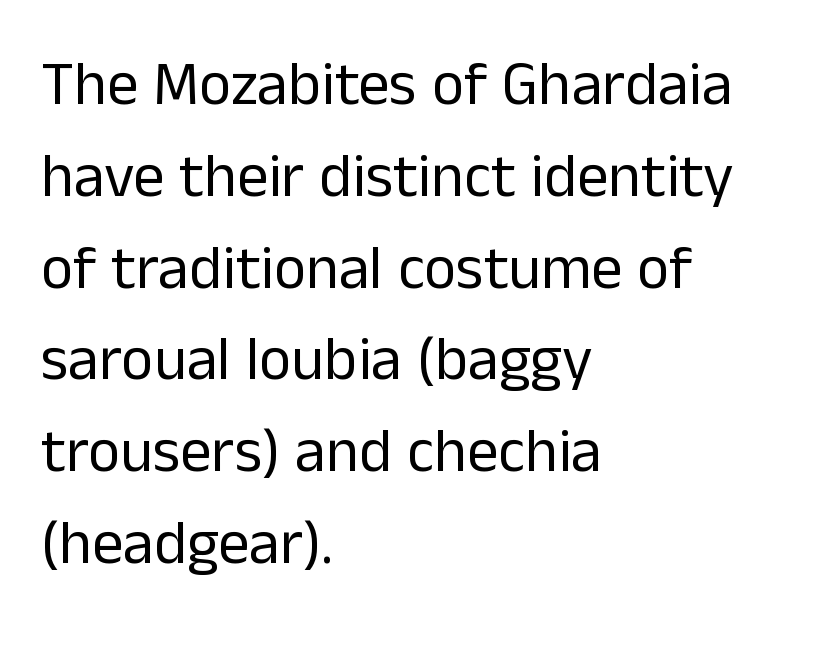
The image shows 62 px regular-weight sans-serif type, upright; set left-aligned, normal line spacing (1.48x), normal letter spacing, not underlined; low stroke contrast and a medium x-height.
